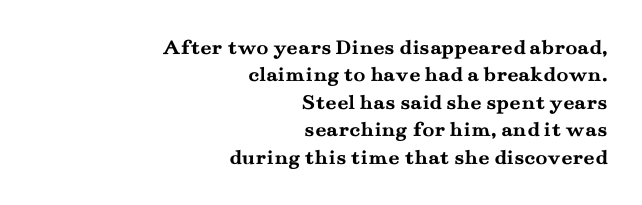
{"italic": "no", "bold": "yes", "underline": "no", "align": "right", "line_spacing": "normal", "line_spacing_ratio": 1.25, "letter_spacing": "normal", "letter_spacing_em": 0.0, "glyph_px": 22}
